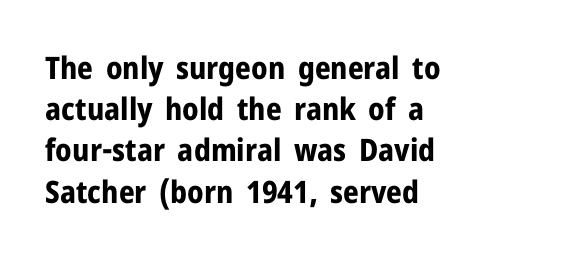
The image shows 31 px bold sans-serif type, upright; set left-aligned, normal line spacing (1.33x), normal letter spacing, not underlined; low stroke contrast and a medium x-height.
